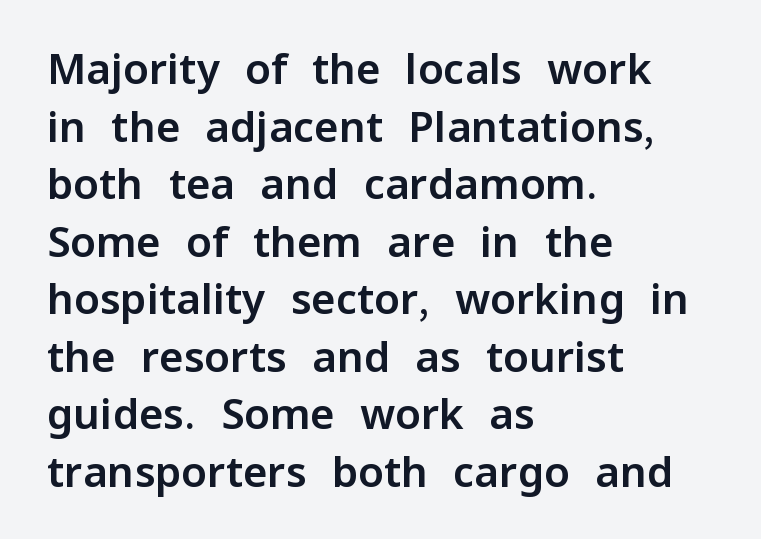
The image shows 42 px sans-serif type, upright; set left-aligned, normal line spacing (1.37x), normal letter spacing, not underlined; low stroke contrast and a medium x-height.
